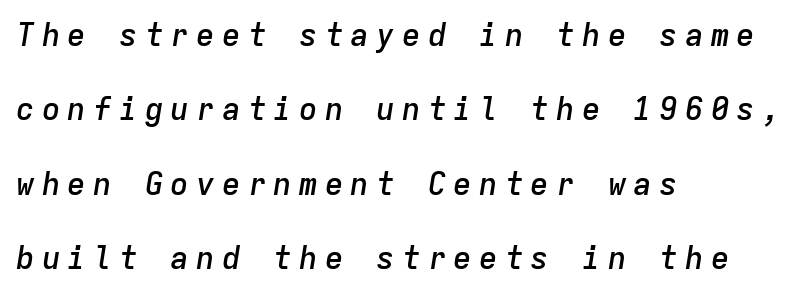
Q: Is the text bold? A: Semi-bold.
Q: Is the text italic (slanted)? A: Yes, it leans right by about 9 degrees.
Q: Is the text underlined? A: No.
Q: How is the paragraph aligned? A: Left-aligned.
Q: Is the spacing between letters normal or unusually wide? A: Unusually wide.
Q: Is the spacing between lines tight, normal or loose? A: Loose.
Q: Width (condensed, normal, or wide)? A: Normal.
Q: Stroke contrast? A: Low.
Q: x-height? A: Medium.
Q: Monospaced? A: Yes.
